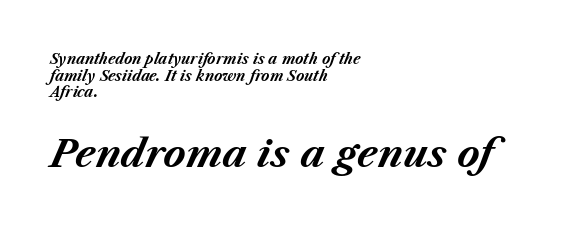
The image shows 38 px bold type, italic (leaning right); set left-aligned, line spacing 1.19x, normal letter spacing, not underlined; the second (bottom) block is 2.71x larger; medium stroke contrast and a medium x-height.
